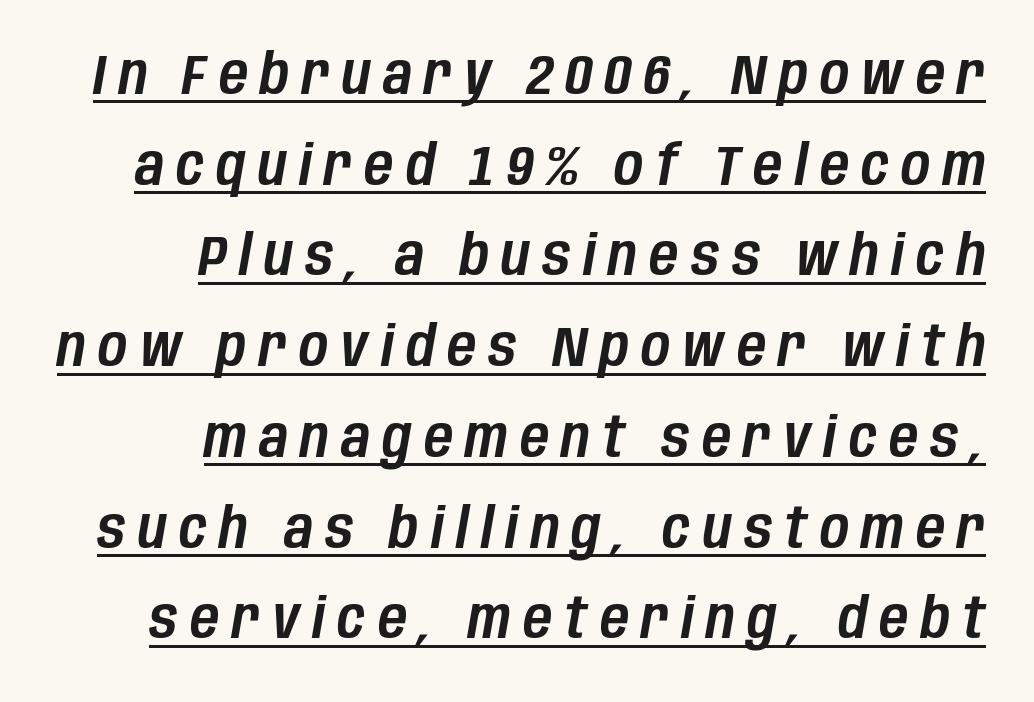
This is oblique type, the kind used for emphasis or titles. All the whitespace from short lines collects on the left. Quick note: underline on. This rendering widens character spacing well past its baseline value. Baseline-to-baseline distance is the conventional proportion of letter height. You could not count columns in this text — the font is proportionally spaced.
